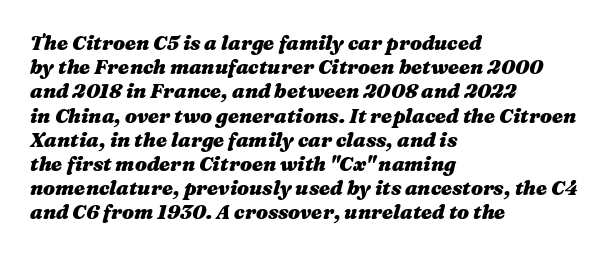
{"italic": "yes", "lean": "right", "slant_degrees": 16, "bold": "yes", "underline": "no", "align": "left", "line_spacing_ratio": 1.21, "letter_spacing": "normal", "letter_spacing_em": 0.0, "glyph_px": 20}
